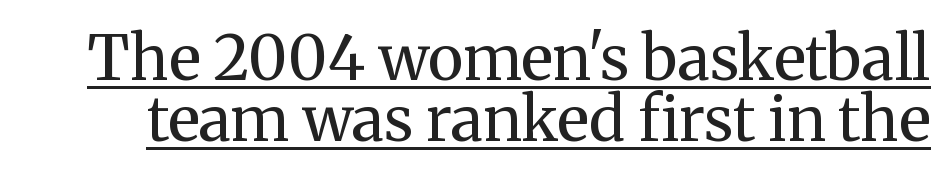
{"serif": "yes", "italic": "no", "bold": "no", "weight": "regular", "width": "normal", "stroke_contrast": "medium", "x_height": "medium", "monospaced": "no", "underline": "yes", "line_spacing": "tight", "line_spacing_ratio": 0.98, "letter_spacing": "normal", "letter_spacing_em": 0.0, "glyph_px": 62}
